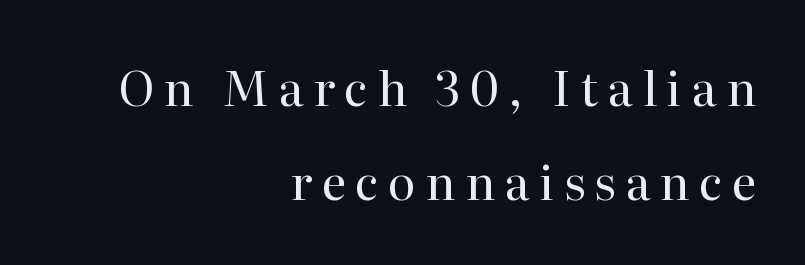
Q: Is the text bold? A: No.
Q: Is the text italic (slanted)? A: No, it is upright.
Q: Is the typeface a serif or a sans-serif typeface? A: Serif.
Q: Is the text underlined? A: No.
Q: How is the paragraph aligned? A: Right-aligned.
Q: Is the spacing between lines tight, normal or loose? A: Loose.
Q: Width (condensed, normal, or wide)? A: Normal.
Q: Stroke contrast? A: High.
Q: x-height? A: Medium.
Q: Monospaced? A: No.
